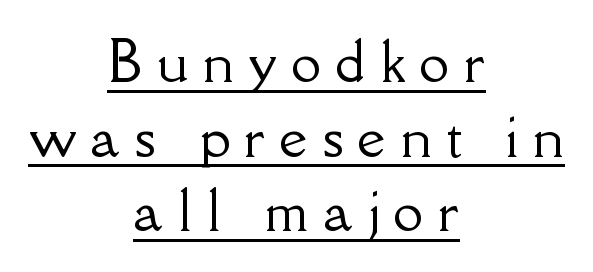
Designer's note — italics off, roman on. The letters advance in unequal steps, a hallmark of proportional type. Yep, those are serifs on the letters. Rows of type keep a routine distance in the vertical direction.
